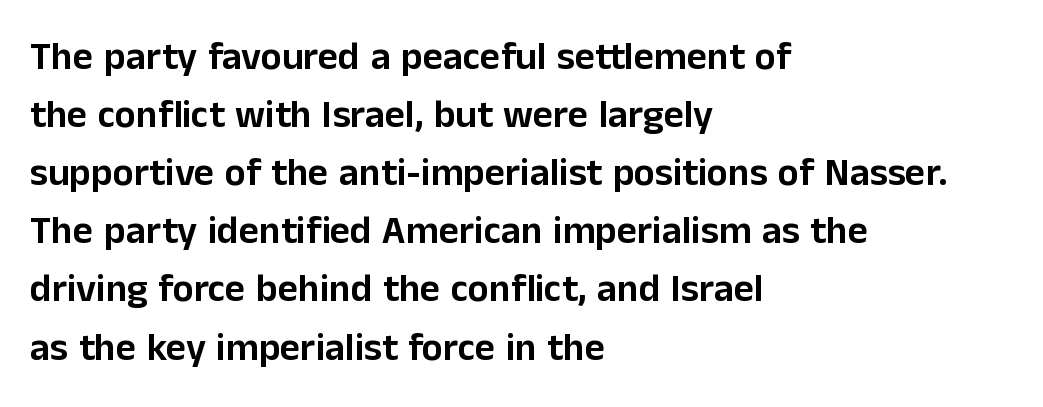
{"serif": "no", "italic": "no", "width": "normal", "stroke_contrast": "low", "x_height": "medium", "monospaced": "no", "underline": "no", "align": "left", "line_spacing": "normal", "line_spacing_ratio": 1.49, "letter_spacing": "normal", "letter_spacing_em": 0.0, "glyph_px": 39}
